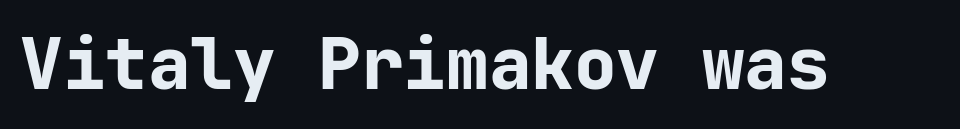
Words appear dense and cohesive because spacing is normal. Every character here occupies the same horizontal width, giving the sample a typewriter-like rhythm. The text was rendered using a sans face with plain stroke endings. The lettering stays uniformly vertical, giving the passage a roman look.
